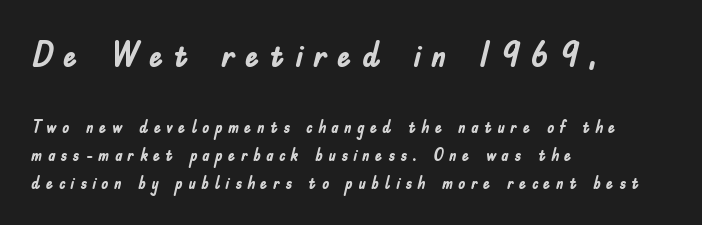
{"serif": "no", "bold": "yes", "weight": "semibold", "width": "condensed", "stroke_contrast": "low", "x_height": "small", "monospaced": "no", "underline": "no", "align": "left", "line_spacing": "normal", "line_spacing_ratio": 1.56, "letter_spacing": "wide", "letter_spacing_em": 0.29, "larger_block": "first", "size_ratio": 1.94, "glyph_px": 35}
